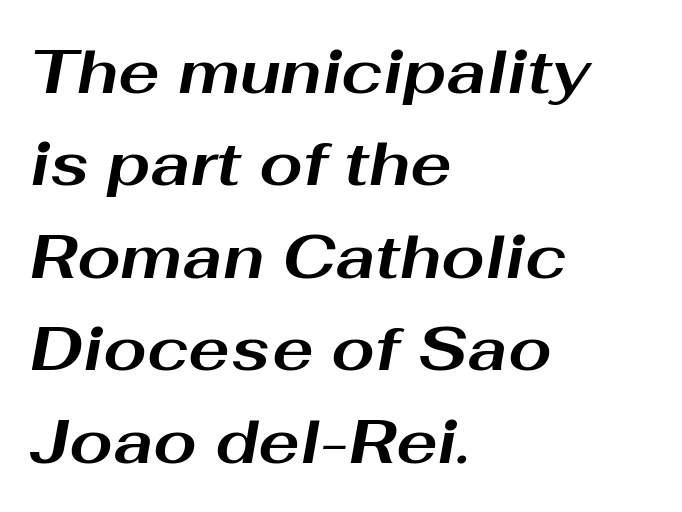
The image shows 62 px bold, wide type, italic (leaning right); set left-aligned, normal line spacing (1.49x), normal letter spacing, not underlined; medium stroke contrast and a medium x-height.
